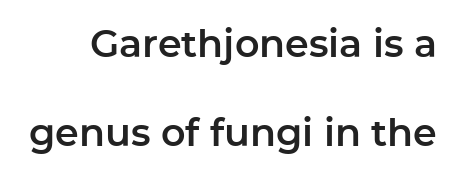
The image shows 38 px sans-serif type, upright; set loose line spacing (2.33x), normal letter spacing, not underlined; low stroke contrast and a medium x-height.
